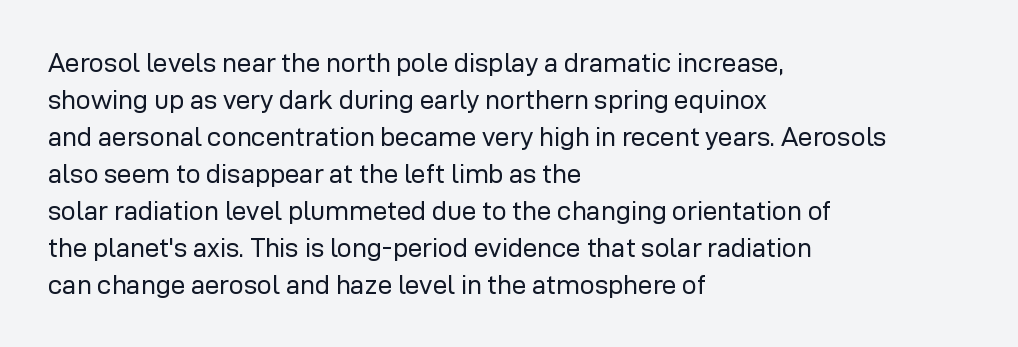
Q: Is the text bold? A: No.
Q: Is the text italic (slanted)? A: No, it is upright.
Q: Is the text underlined? A: No.
Q: How is the paragraph aligned? A: Left-aligned.
Q: Is the spacing between letters normal or unusually wide? A: Normal.
Q: Is the spacing between lines tight, normal or loose? A: Normal.
